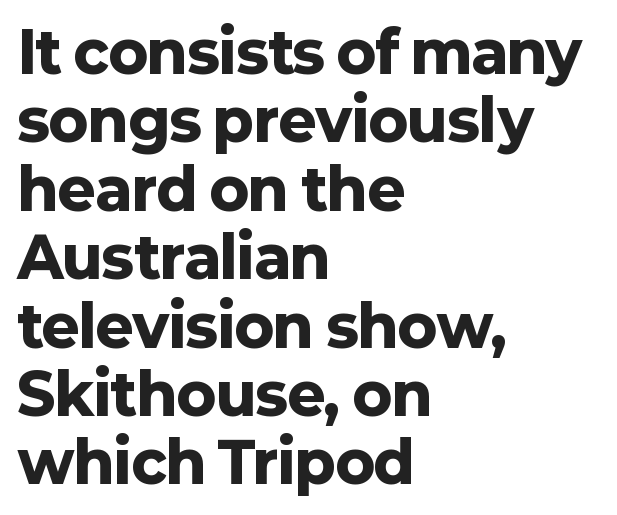
{"serif": "no", "italic": "no", "bold": "yes", "weight": "heavy", "width": "normal", "stroke_contrast": "low", "x_height": "medium", "monospaced": "no", "underline": "no", "align": "left", "line_spacing_ratio": 1.2, "letter_spacing": "normal", "letter_spacing_em": 0.0, "glyph_px": 57}
